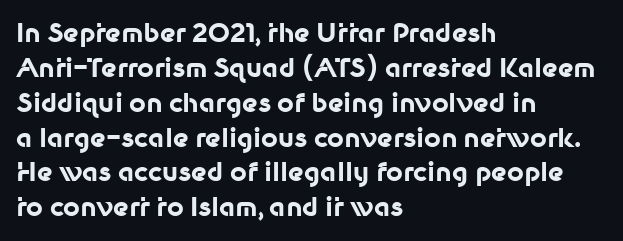
{"italic": "no", "bold": "yes", "underline": "no", "align": "left", "line_spacing": "normal", "line_spacing_ratio": 1.34, "letter_spacing": "normal", "letter_spacing_em": 0.0, "glyph_px": 26}
